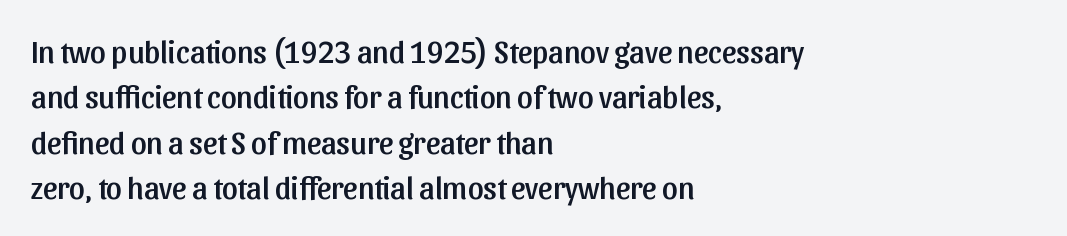
Q: Is the text italic (slanted)? A: No, it is upright.
Q: Is the typeface a serif or a sans-serif typeface? A: Sans-serif.
Q: Is the text underlined? A: No.
Q: How is the paragraph aligned? A: Left-aligned.
Q: Is the spacing between letters normal or unusually wide? A: Normal.
Q: Is the spacing between lines tight, normal or loose? A: Normal.
Q: Width (condensed, normal, or wide)? A: Normal.
Q: Stroke contrast? A: Low.
Q: x-height? A: Medium.
Q: Monospaced? A: No.
